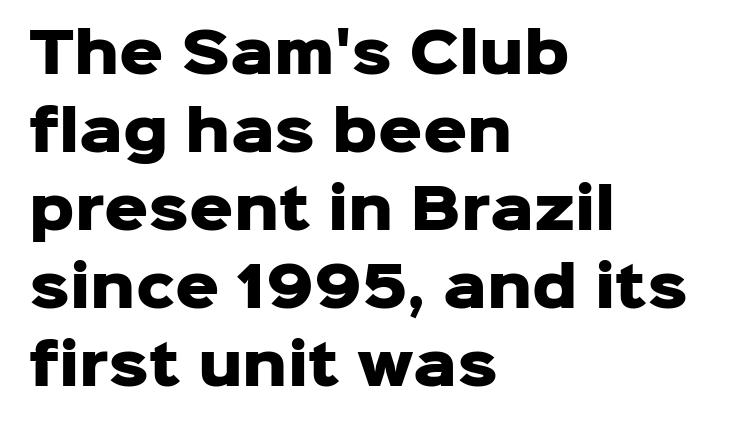
Q: Is the text bold? A: Yes.
Q: Is the text italic (slanted)? A: No, it is upright.
Q: Is the typeface a serif or a sans-serif typeface? A: Sans-serif.
Q: Is the text underlined? A: No.
Q: How is the paragraph aligned? A: Left-aligned.
Q: Is the spacing between letters normal or unusually wide? A: Normal.
Q: Is the spacing between lines tight, normal or loose? A: Normal.
Q: Width (condensed, normal, or wide)? A: Normal.
Q: Stroke contrast? A: Low.
Q: x-height? A: Medium.
Q: Monospaced? A: No.
